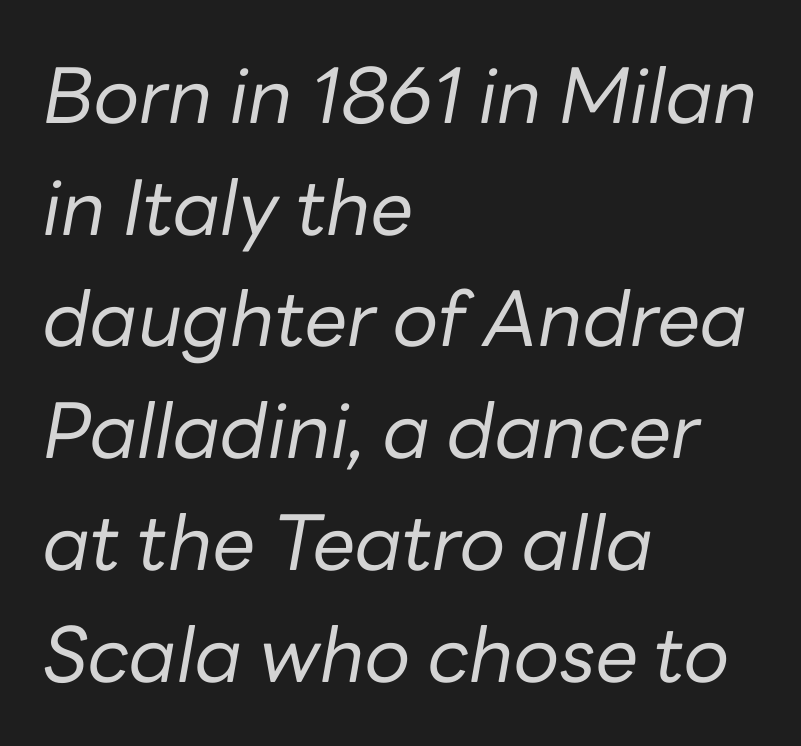
{"italic": "yes", "lean": "right", "slant_degrees": 10, "bold": "no", "weight": "regular", "width": "normal", "stroke_contrast": "low", "x_height": "medium", "monospaced": "no", "underline": "no", "align": "left", "line_spacing": "normal", "line_spacing_ratio": 1.47, "letter_spacing": "normal", "letter_spacing_em": 0.0, "glyph_px": 76}
